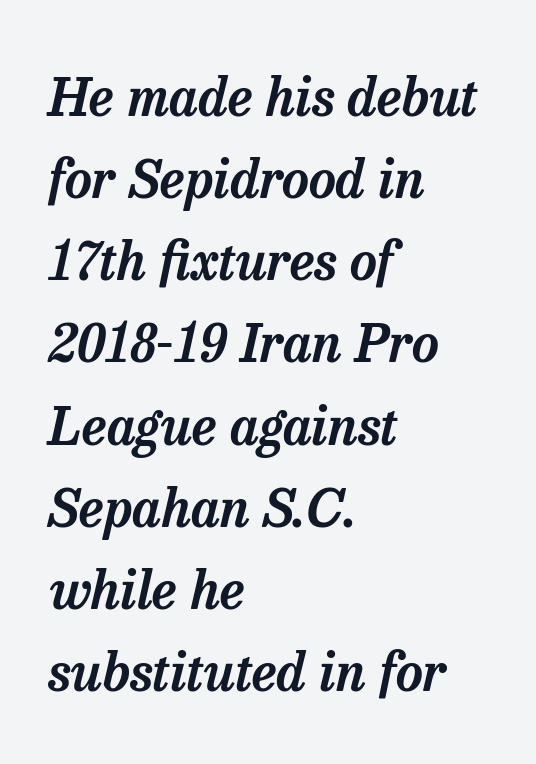
The image shows 53 px serif type, italic (leaning right); set left-aligned, normal line spacing (1.55x), normal letter spacing, not underlined; low stroke contrast and a medium x-height.
